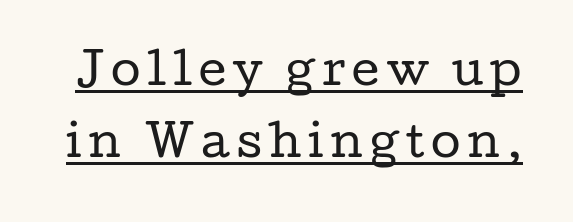
Q: Is the text bold? A: No.
Q: Is the text italic (slanted)? A: No, it is upright.
Q: Is the typeface a serif or a sans-serif typeface? A: Serif.
Q: Is the text underlined? A: Yes.
Q: Is the spacing between lines tight, normal or loose? A: Normal.
Q: Width (condensed, normal, or wide)? A: Wide.
Q: Stroke contrast? A: Low.
Q: x-height? A: Medium.
Q: Monospaced? A: No.
